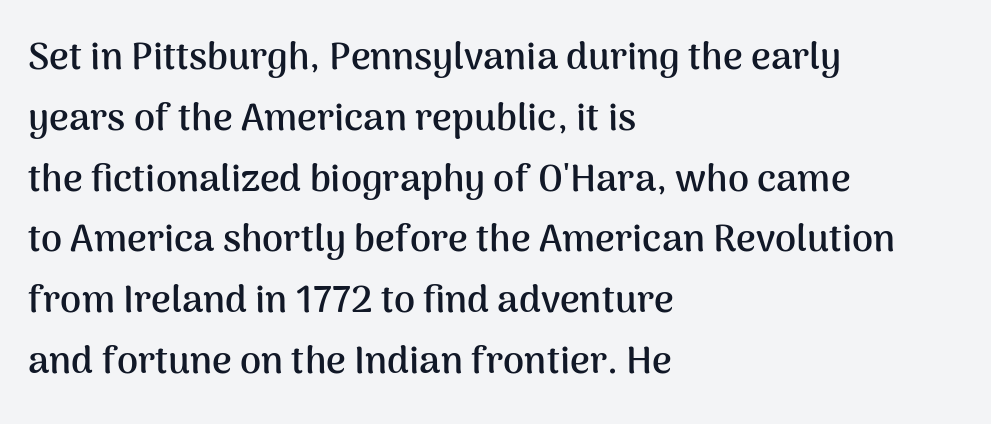
{"serif": "no", "italic": "no", "bold": "yes", "weight": "semibold", "width": "normal", "stroke_contrast": "medium", "x_height": "medium", "monospaced": "no", "underline": "no", "align": "left", "line_spacing": "normal", "line_spacing_ratio": 1.6, "letter_spacing": "normal", "letter_spacing_em": 0.0, "glyph_px": 38}
